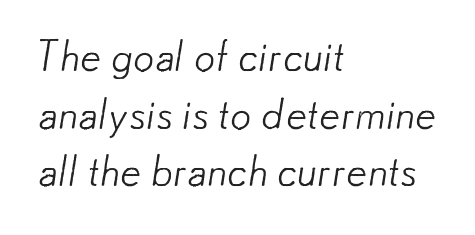
{"serif": "no", "bold": "no", "weight": "light", "width": "normal", "stroke_contrast": "low", "x_height": "small", "monospaced": "no", "underline": "no", "align": "left", "line_spacing": "normal", "line_spacing_ratio": 1.37, "letter_spacing": "normal", "letter_spacing_em": 0.0, "glyph_px": 42}
